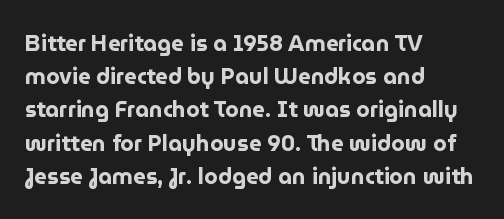
Q: Is the text bold? A: Yes.
Q: Is the text italic (slanted)? A: No, it is upright.
Q: Is the text underlined? A: No.
Q: How is the paragraph aligned? A: Left-aligned.
Q: Is the spacing between letters normal or unusually wide? A: Normal.
Q: Is the spacing between lines tight, normal or loose? A: Normal.
